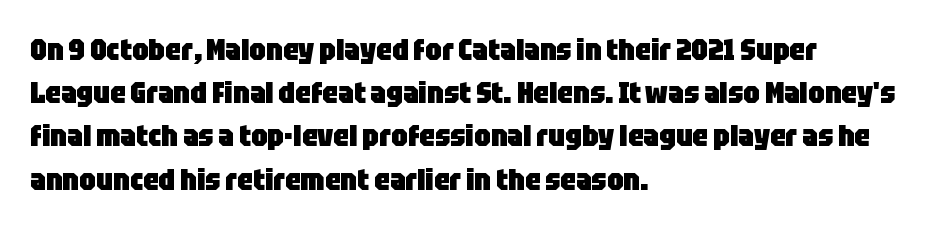
{"serif": "no", "italic": "no", "bold": "yes", "weight": "heavy", "width": "condensed", "stroke_contrast": "low", "x_height": "large", "monospaced": "no", "underline": "no", "align": "left", "line_spacing": "normal", "line_spacing_ratio": 1.44, "letter_spacing": "normal", "letter_spacing_em": 0.0, "glyph_px": 30}
